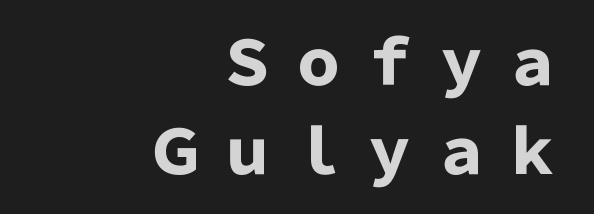
Q: Is the text bold? A: Yes.
Q: Is the text italic (slanted)? A: No, it is upright.
Q: Is the typeface a serif or a sans-serif typeface? A: Sans-serif.
Q: Is the text underlined? A: No.
Q: How is the paragraph aligned? A: Right-aligned.
Q: Is the spacing between lines tight, normal or loose? A: Normal.
Q: Width (condensed, normal, or wide)? A: Normal.
Q: Stroke contrast? A: Low.
Q: x-height? A: Medium.
Q: Monospaced? A: No.
